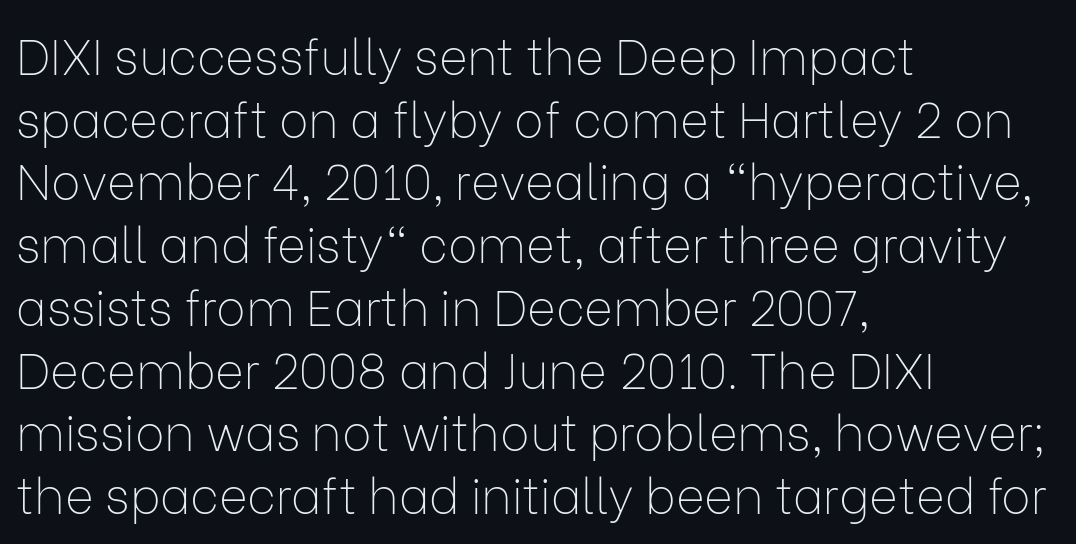
Q: Is the text bold? A: No.
Q: Is the text italic (slanted)? A: No, it is upright.
Q: Is the typeface a serif or a sans-serif typeface? A: Sans-serif.
Q: Is the text underlined? A: No.
Q: How is the paragraph aligned? A: Left-aligned.
Q: Is the spacing between letters normal or unusually wide? A: Normal.
Q: Is the spacing between lines tight, normal or loose? A: Normal.
Q: Width (condensed, normal, or wide)? A: Normal.
Q: Stroke contrast? A: Low.
Q: x-height? A: Medium.
Q: Monospaced? A: No.
